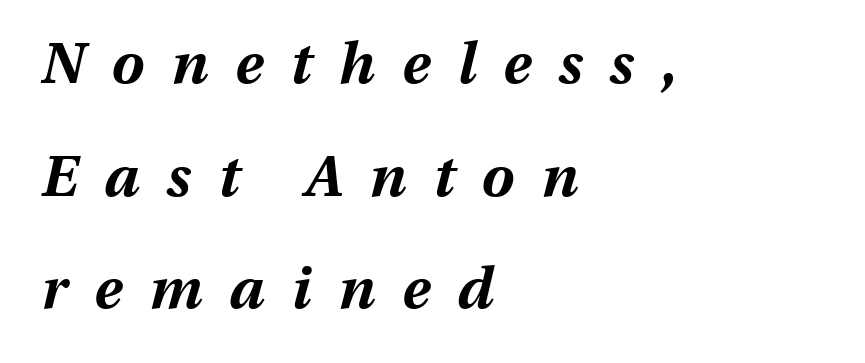
The image shows 58 px bold type, italic (leaning right); set left-aligned, loose line spacing (1.94x), unusually wide letter spacing (+0.47 em), not underlined; medium stroke contrast and a medium x-height.
